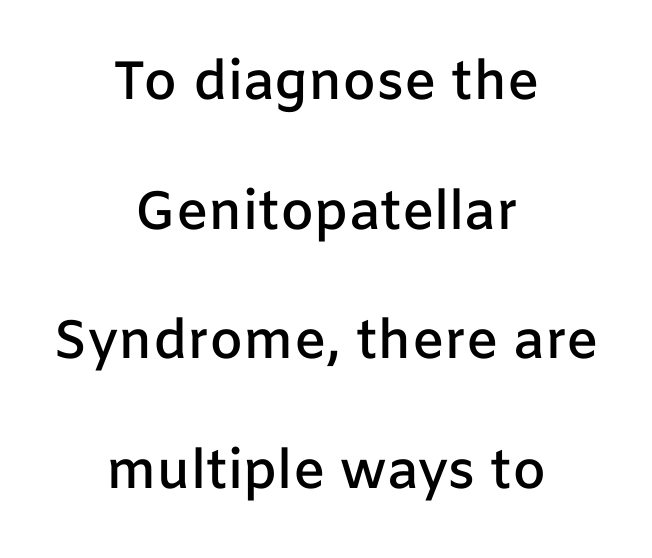
The image shows 54 px semibold sans-serif type, upright; set centered, loose line spacing (2.4x), normal letter spacing, not underlined; low stroke contrast and a medium x-height.
